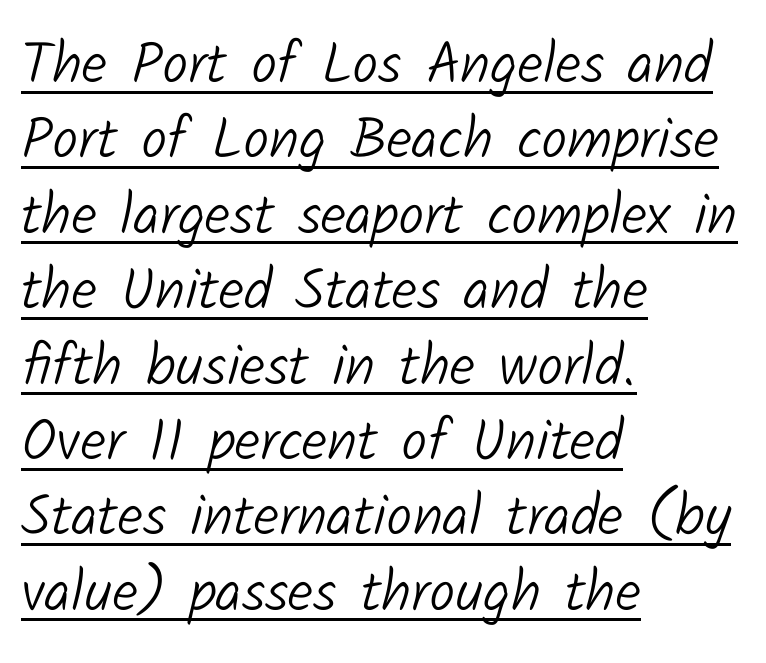
Underlining? Definitely there. Is the letter spacing exaggerated? No — it looks like the ordinary default. Character widths vary here, with narrow letters taking less room than wide ones. The rendering anchors every line to the left-hand side. Serif or sans? Sans — the stroke terminals are bare. Vertical spacing — default.
